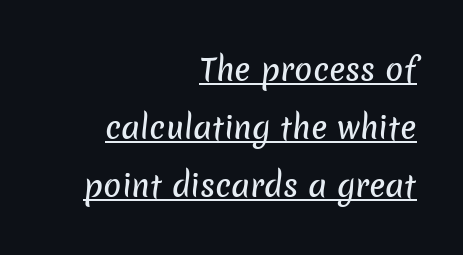
Q: Is the typeface a serif or a sans-serif typeface? A: Sans-serif.
Q: Is the text underlined? A: Yes.
Q: How is the paragraph aligned? A: Right-aligned.
Q: Is the spacing between letters normal or unusually wide? A: Normal.
Q: Is the spacing between lines tight, normal or loose? A: Loose.
Q: Width (condensed, normal, or wide)? A: Normal.
Q: Stroke contrast? A: Low.
Q: x-height? A: Medium.
Q: Monospaced? A: No.
